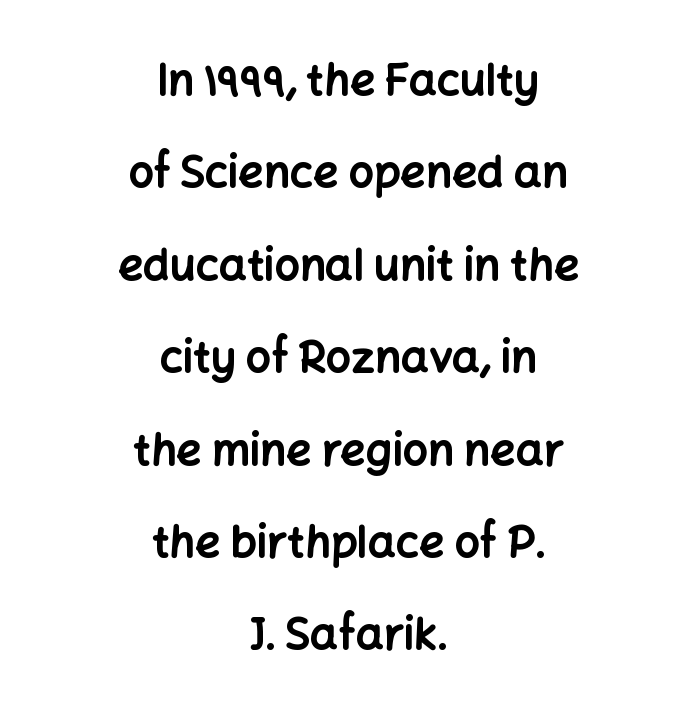
Q: Is the text bold? A: Yes.
Q: Is the text italic (slanted)? A: No, it is upright.
Q: Is the typeface a serif or a sans-serif typeface? A: Sans-serif.
Q: Is the text underlined? A: No.
Q: How is the paragraph aligned? A: Centered.
Q: Is the spacing between letters normal or unusually wide? A: Normal.
Q: Is the spacing between lines tight, normal or loose? A: Loose.
Q: Width (condensed, normal, or wide)? A: Normal.
Q: Stroke contrast? A: Low.
Q: x-height? A: Medium.
Q: Monospaced? A: No.
